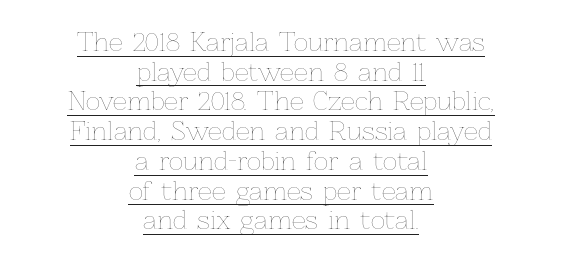
The image shows 25 px text type, upright; set centered, line spacing 1.19x, normal letter spacing, underlined.
